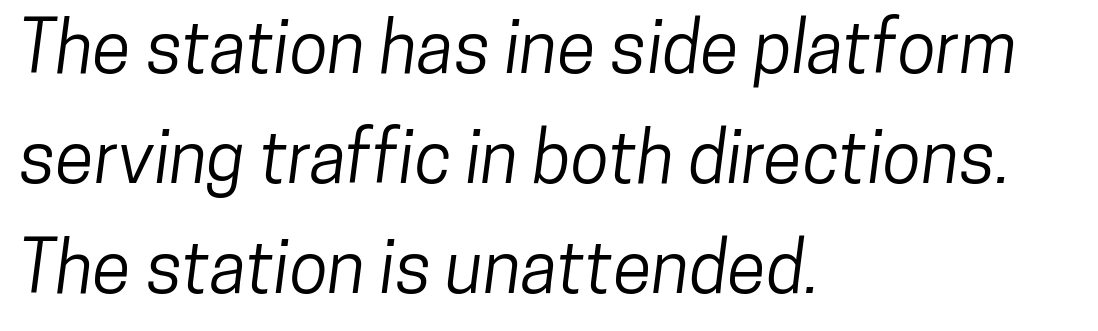
{"serif": "no", "width": "condensed", "stroke_contrast": "low", "x_height": "medium", "monospaced": "no", "underline": "no", "align": "left", "line_spacing": "normal", "line_spacing_ratio": 1.55, "letter_spacing": "normal", "letter_spacing_em": 0.0, "glyph_px": 71}
